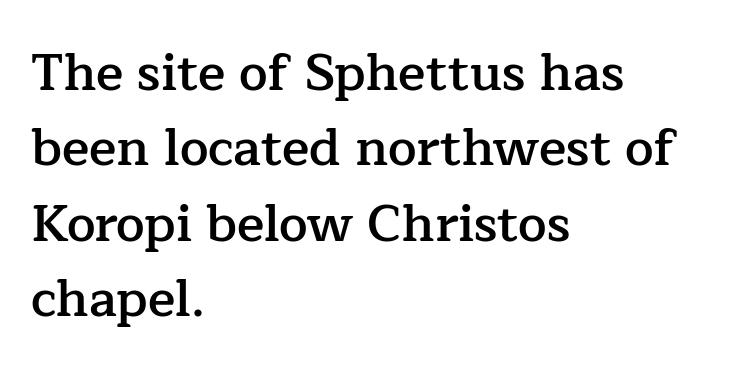
Proportional: the letters do not fall into vertical columns. The letterforms sit shoulder to shoulder at normal distance. In terms of weight, the rendering is demibold, just under bold. In terms of posture, this sample is upright. This block has exactly the height ordinary leading produces.
